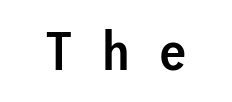
Compared with typical body copy, the letter spacing here is much looser. The setting favours the middle, as headings and verse often do. Notice the strokes are somewhat thickened but not fully heavy: this is a semibold. It's the straight-up-and-down kind of type. Classification — sans serif.
